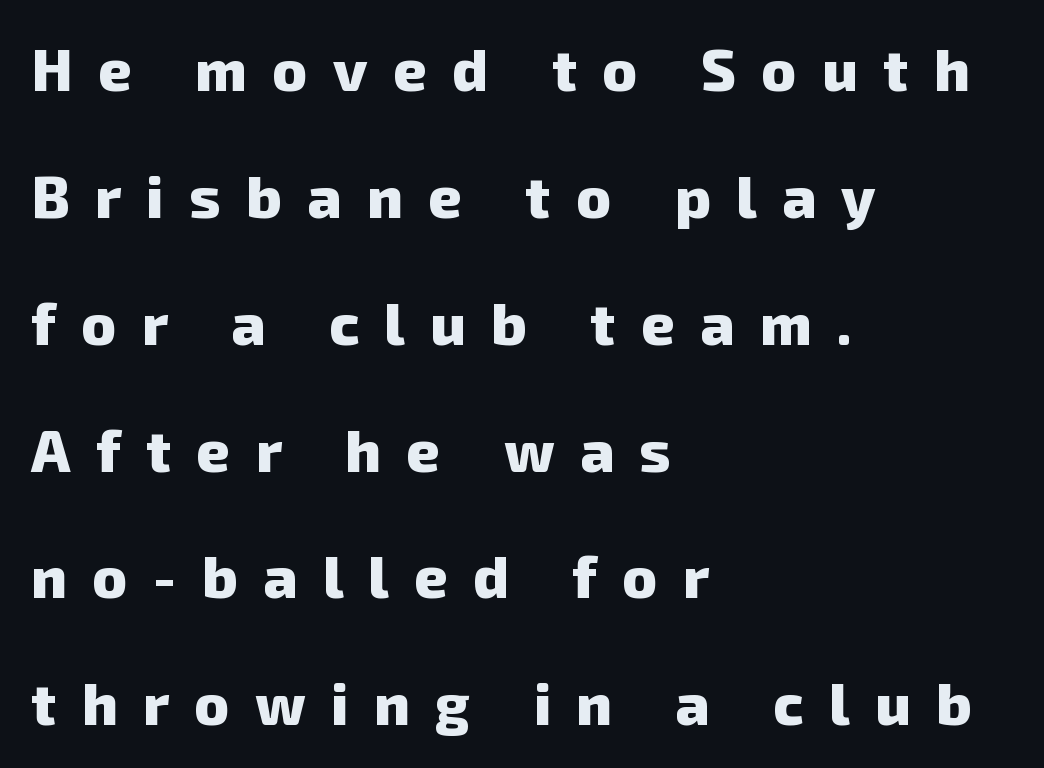
Q: Is the text bold? A: Yes.
Q: Is the typeface a serif or a sans-serif typeface? A: Sans-serif.
Q: Is the text underlined? A: No.
Q: How is the paragraph aligned? A: Left-aligned.
Q: Is the spacing between letters normal or unusually wide? A: Unusually wide.
Q: Is the spacing between lines tight, normal or loose? A: Loose.
Q: Width (condensed, normal, or wide)? A: Normal.
Q: Stroke contrast? A: Low.
Q: x-height? A: Medium.
Q: Monospaced? A: No.
